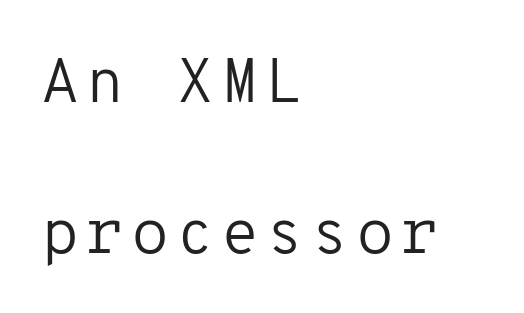
{"serif": "no", "italic": "no", "bold": "no", "weight": "regular", "width": "normal", "stroke_contrast": "low", "x_height": "medium", "monospaced": "yes", "underline": "no", "align": "left", "line_spacing": "loose", "line_spacing_ratio": 2.44, "glyph_px": 62}
